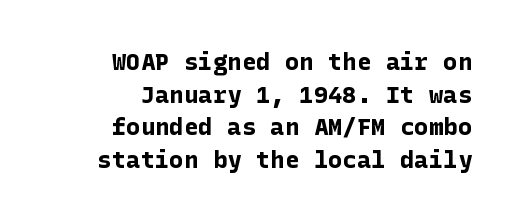
The tracking reads as untouched default to a designer's eye. As a designer I'd log this as weight 700, bold. The typesetter chose a ragged-left arrangement here. Beneath every word, the page is bare.
